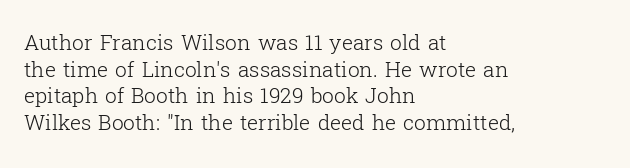
The image shows 21 px text type, upright; set left-aligned, normal line spacing (1.27x), normal letter spacing, not underlined.
